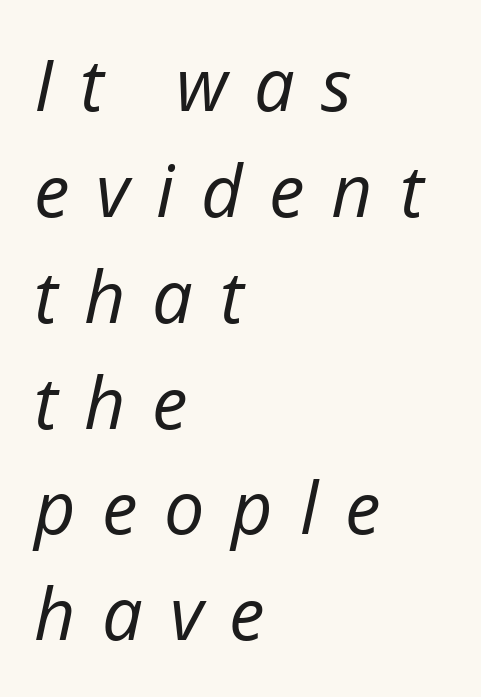
The image shows 72 px regular-weight type, italic (leaning right); set left-aligned, normal line spacing (1.47x), unusually wide letter spacing (+0.37 em), not underlined; low stroke contrast and a medium x-height.
